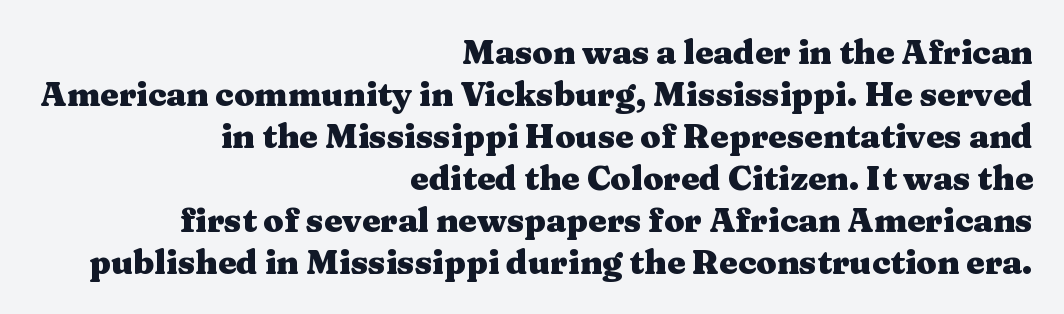
Q: Is the text bold? A: Yes.
Q: Is the text italic (slanted)? A: No, it is upright.
Q: Is the typeface a serif or a sans-serif typeface? A: Serif.
Q: Is the text underlined? A: No.
Q: How is the paragraph aligned? A: Right-aligned.
Q: Is the spacing between letters normal or unusually wide? A: Normal.
Q: Is the spacing between lines tight, normal or loose? A: Normal.
Q: Width (condensed, normal, or wide)? A: Wide.
Q: Stroke contrast? A: Medium.
Q: x-height? A: Medium.
Q: Monospaced? A: No.
